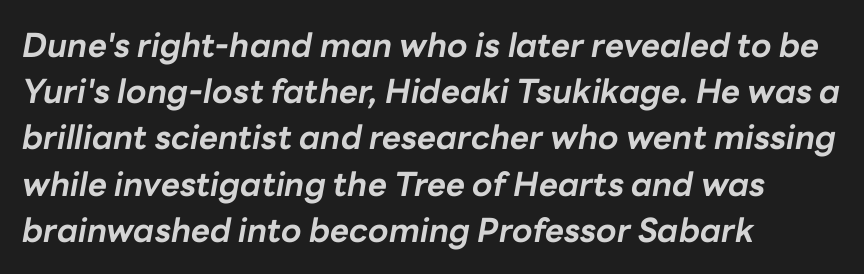
The letters sit at their default tracking, neither squeezed nor spread. These lines carry a lot of weight — the face is fully bold. The letters advance in unequal steps, a hallmark of proportional type. The rows are spaced the way most documents space them. Style check: oblique. A clean baseline with only descenders dipping below it.
